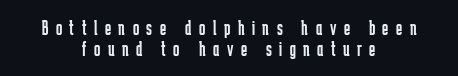
Q: Is the text bold? A: No.
Q: Is the text italic (slanted)? A: No, it is upright.
Q: Is the text underlined? A: No.
Q: How is the paragraph aligned? A: Centered.
Q: Is the spacing between letters normal or unusually wide? A: Unusually wide.
Q: Is the spacing between lines tight, normal or loose? A: Tight.
